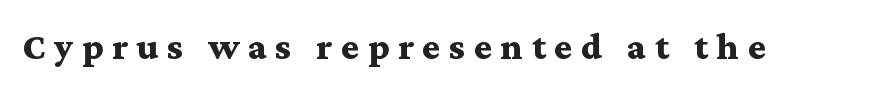
The image shows 38 px bold, wide serif type, upright; set unusually wide letter spacing (+0.23 em), not underlined; medium stroke contrast and a medium x-height.
